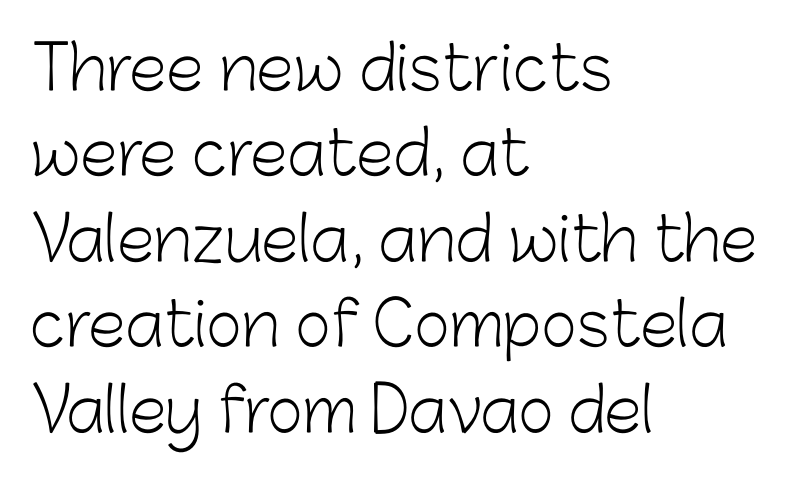
Interline gaps are of average width in this sample. Stroke thickness stays within the range of a standard reading face or lighter. The zone under the glyphs is completely vacant. You could not count columns in this text — the font is proportionally spaced.
